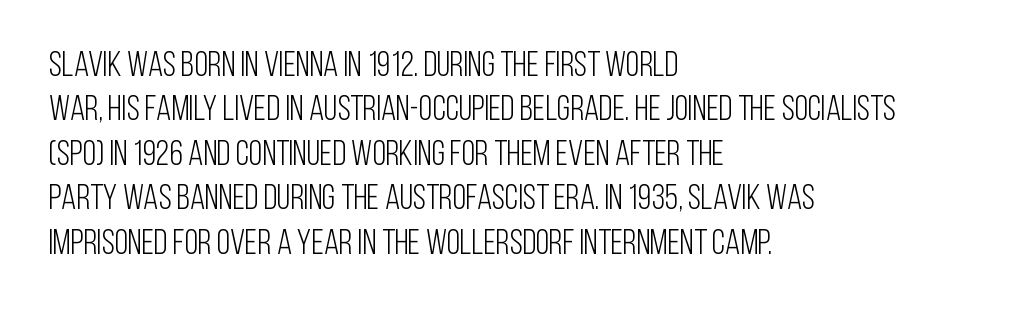
No word sits above an underline. Do the characters align in a grid? No, the font is proportional. Is the letter spacing exaggerated? No — it looks like the ordinary default. The rag falls on the right side of this text block. The letters stand upright; this is a roman face.
